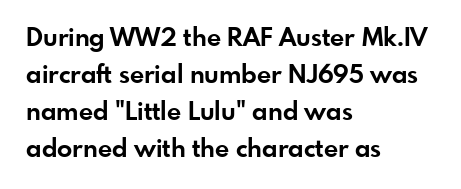
The image shows 25 px bold type, upright; set left-aligned, normal line spacing (1.48x), normal letter spacing, not underlined.
